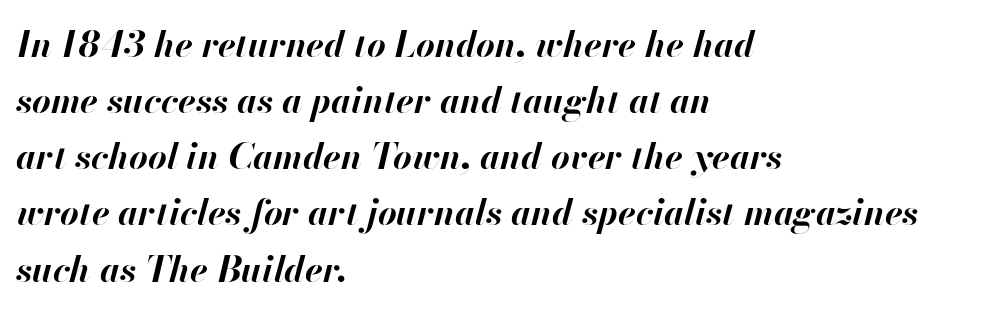
{"italic": "yes", "lean": "right", "slant_degrees": 13, "bold": "yes", "weight": "bold", "width": "normal", "stroke_contrast": "high", "x_height": "small", "monospaced": "no", "underline": "no", "align": "left", "line_spacing": "normal", "line_spacing_ratio": 1.56, "letter_spacing": "normal", "letter_spacing_em": 0.0, "glyph_px": 36}
